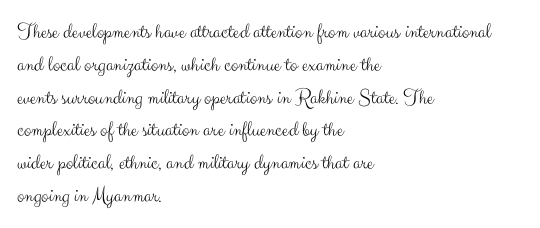
Q: Is the text bold? A: No.
Q: Is the text italic (slanted)? A: Yes.
Q: Is the text underlined? A: No.
Q: How is the paragraph aligned? A: Left-aligned.
Q: Is the spacing between letters normal or unusually wide? A: Normal.
Q: Is the spacing between lines tight, normal or loose? A: Normal.
